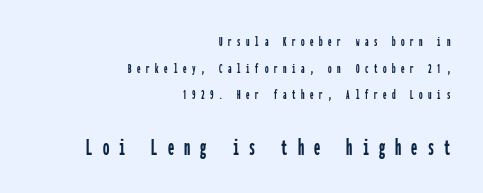
Short note: letters widely spaced. Reading down the block, your eye finds every line finishing at a fixed right position. In terms of leading, this rendering errs on the spacious side. Which of the two is more prominent by size? The second, at the bottom.
